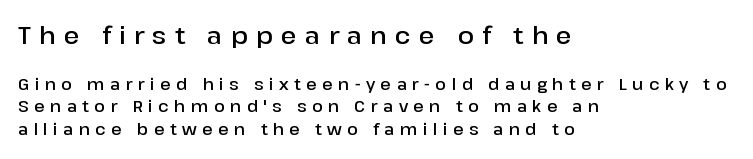
Inter-character spacing is expanded well beyond the font's built-in metrics. The lines are quadded left. On the weight axis this lands at semibold, roughly 600. Letters rest on an invisible, unmarked baseline.
